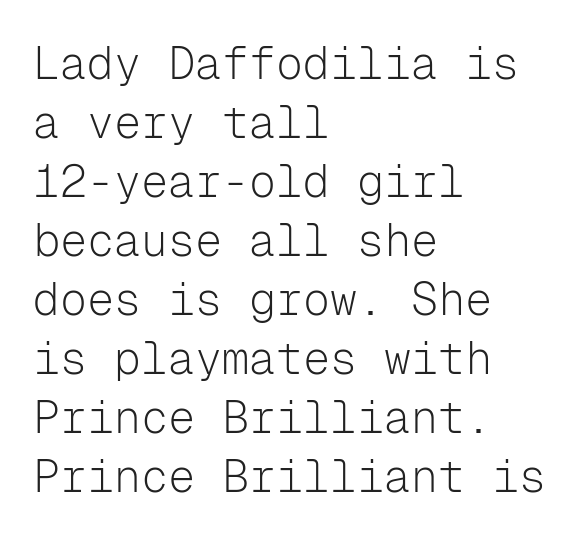
The face used here is monospaced, like something from a code editor. Style check: upright. Interline gaps are of average width in this sample. Are there feet on the stems? There aren't — it's a sans. One-word summary of the alignment: left.
